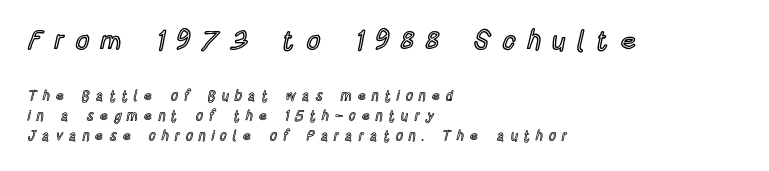
Q: Is the text italic (slanted)? A: Yes.
Q: Is the text underlined? A: No.
Q: How is the paragraph aligned? A: Left-aligned.
Q: Is the spacing between letters normal or unusually wide? A: Unusually wide.
Q: Is the spacing between lines tight, normal or loose? A: Normal.
Q: Which block of text is set in a larger size, the first (top) or the second (bottom)? A: The first (top) one.
